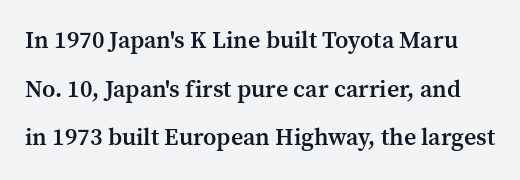
The space between consecutive lines is lavish. Characters follow at the spacing the type designer built in. Italic: no, the glyphs are upright roman. A somewhat darkened texture: the type is semibold rather than bold. Quick note: underline off.
